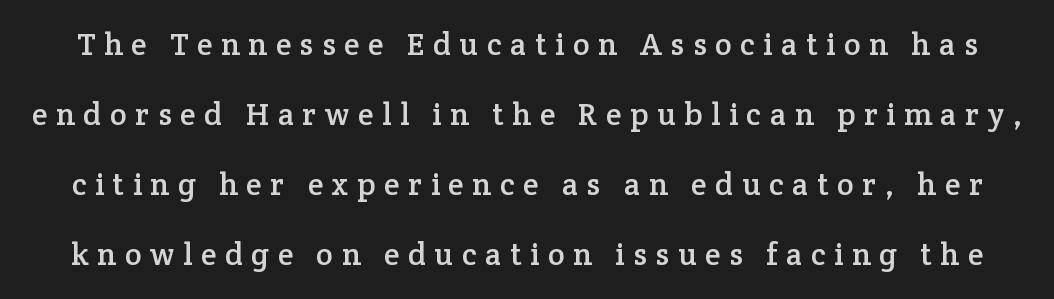
Q: Is the text italic (slanted)? A: No, it is upright.
Q: Is the typeface a serif or a sans-serif typeface? A: Serif.
Q: Is the text underlined? A: No.
Q: Is the spacing between letters normal or unusually wide? A: Unusually wide.
Q: Is the spacing between lines tight, normal or loose? A: Loose.
Q: Width (condensed, normal, or wide)? A: Normal.
Q: Stroke contrast? A: Low.
Q: x-height? A: Medium.
Q: Monospaced? A: No.
